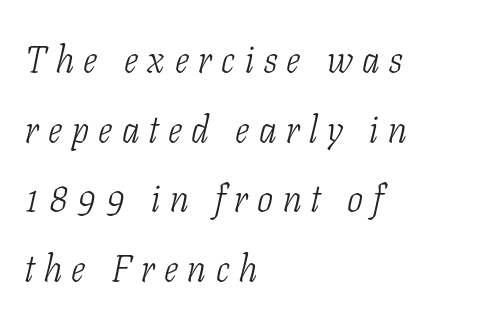
{"serif": "yes", "italic": "yes", "lean": "right", "slant_degrees": 11, "bold": "no", "weight": "light", "width": "condensed", "stroke_contrast": "low", "x_height": "medium", "monospaced": "no", "underline": "no", "align": "left", "line_spacing_ratio": 1.83, "letter_spacing": "wide", "letter_spacing_em": 0.25, "glyph_px": 38}
